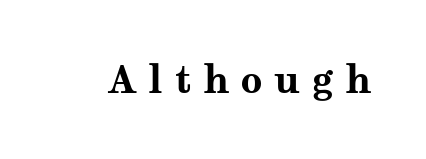
Q: Is the text bold? A: Yes.
Q: Is the text italic (slanted)? A: No, it is upright.
Q: Is the typeface a serif or a sans-serif typeface? A: Serif.
Q: Is the text underlined? A: No.
Q: Is the spacing between letters normal or unusually wide? A: Unusually wide.
Q: Width (condensed, normal, or wide)? A: Wide.
Q: Stroke contrast? A: Medium.
Q: x-height? A: Medium.
Q: Monospaced? A: No.
